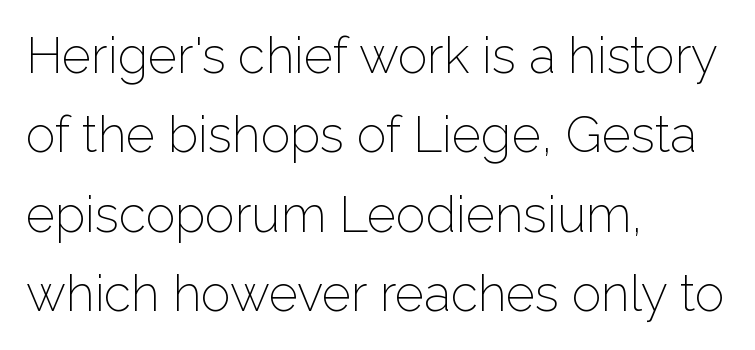
Each letter keeps its own natural width here, so spacing adapts to shape. This is sans-serif lettering, the kind often seen on screens and signage. The font sits on the lighter half of the weight spectrum, regular included. Italic? Not at all — the glyphs are vertical. The leading is moderate, giving the passage an even texture. Casual observation: everything's shoved over to the left.
